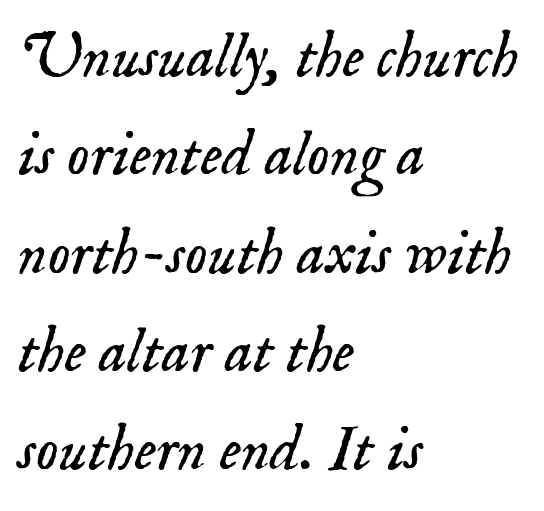
The image shows 63 px light serif type, italic (leaning right); set left-aligned, normal line spacing (1.56x), normal letter spacing, not underlined; low stroke contrast and a small x-height.
